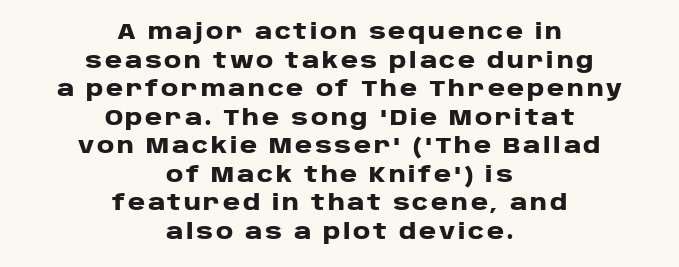
Q: Is the text bold? A: Yes.
Q: Is the text italic (slanted)? A: No, it is upright.
Q: Is the text underlined? A: No.
Q: How is the paragraph aligned? A: Centered.
Q: Is the spacing between lines tight, normal or loose? A: Normal.
